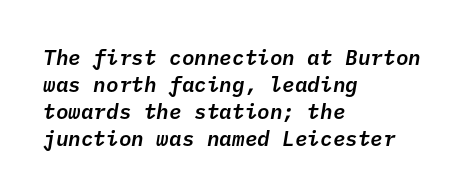
Q: Is the text italic (slanted)? A: Yes, it leans right by about 10 degrees.
Q: Is the text underlined? A: No.
Q: How is the paragraph aligned? A: Left-aligned.
Q: Is the spacing between letters normal or unusually wide? A: Normal.
Q: Is the spacing between lines tight, normal or loose? A: Normal.
